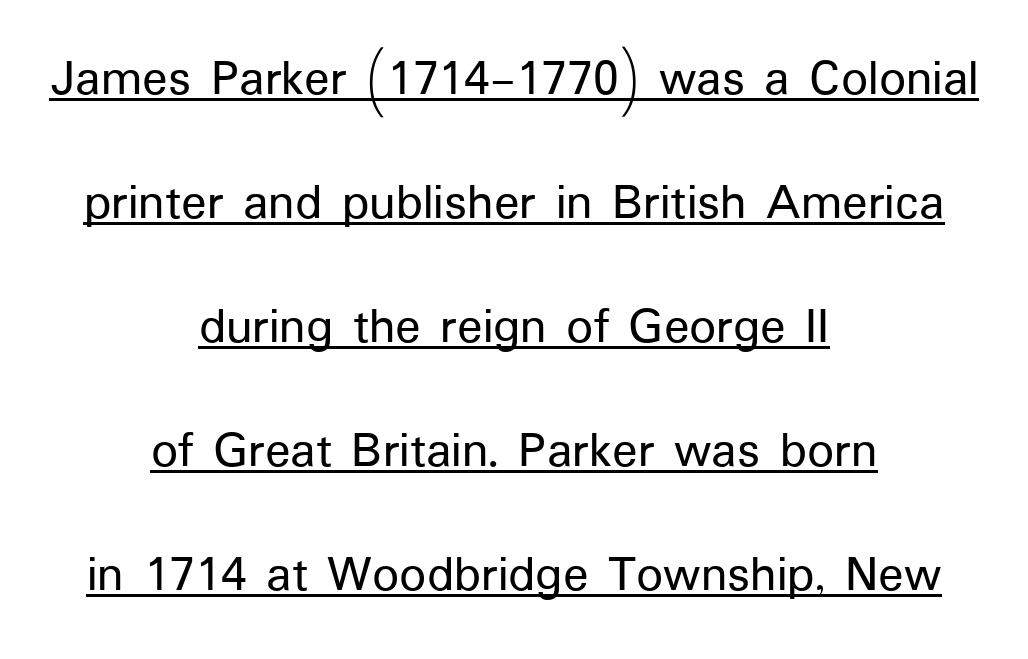
{"serif": "no", "italic": "no", "width": "normal", "stroke_contrast": "low", "x_height": "medium", "monospaced": "no", "underline": "yes", "align": "center", "line_spacing": "loose", "line_spacing_ratio": 2.34, "letter_spacing": "normal", "letter_spacing_em": 0.0, "glyph_px": 53}
